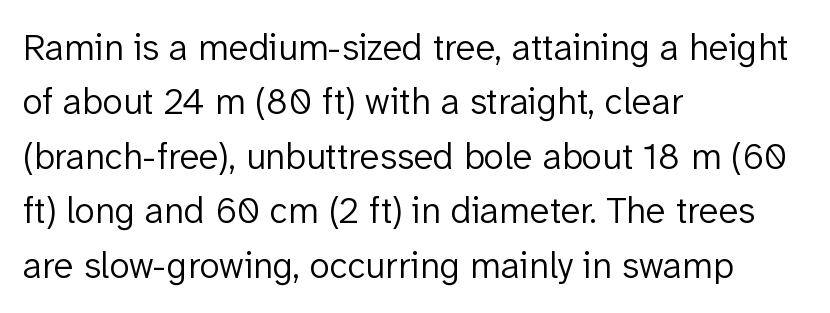
Q: Is the text bold? A: No.
Q: Is the text italic (slanted)? A: No, it is upright.
Q: Is the typeface a serif or a sans-serif typeface? A: Sans-serif.
Q: Is the text underlined? A: No.
Q: How is the paragraph aligned? A: Left-aligned.
Q: Is the spacing between letters normal or unusually wide? A: Normal.
Q: Is the spacing between lines tight, normal or loose? A: Normal.
Q: Width (condensed, normal, or wide)? A: Normal.
Q: Stroke contrast? A: Low.
Q: x-height? A: Medium.
Q: Monospaced? A: No.
